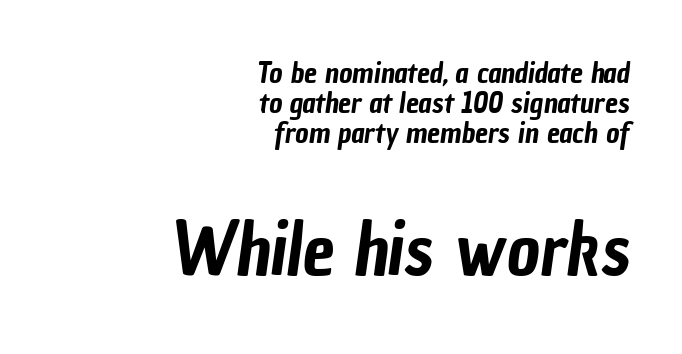
Nothing unusual about the tracking: characters are spaced as the font intends. Note the varied advance widths — an 'i' is clearly narrower than an 'm'. Any mark beneath the type? The region is blank. Check where the strokes stop: nothing finishes them off — pure sans.
